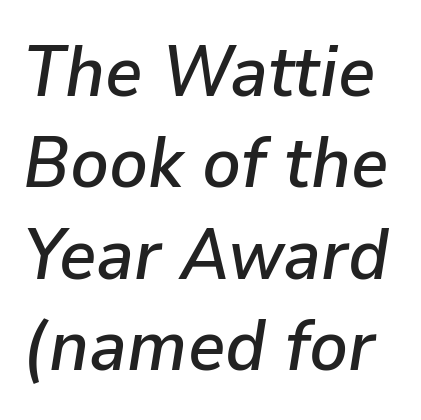
{"italic": "yes", "lean": "right", "slant_degrees": 9, "width": "normal", "stroke_contrast": "low", "x_height": "medium", "monospaced": "no", "underline": "no", "line_spacing": "normal", "line_spacing_ratio": 1.27, "letter_spacing": "normal", "letter_spacing_em": 0.0, "glyph_px": 72}
